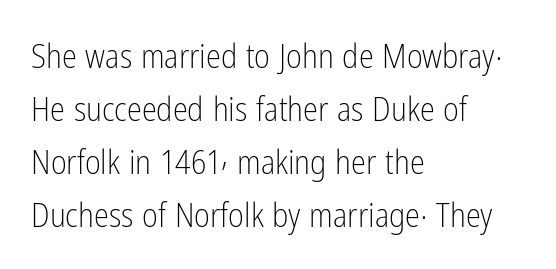
Q: Is the text bold? A: No.
Q: Is the text italic (slanted)? A: No, it is upright.
Q: Is the typeface a serif or a sans-serif typeface? A: Sans-serif.
Q: Is the text underlined? A: No.
Q: How is the paragraph aligned? A: Left-aligned.
Q: Is the spacing between letters normal or unusually wide? A: Normal.
Q: Is the spacing between lines tight, normal or loose? A: Normal.
Q: Width (condensed, normal, or wide)? A: Condensed.
Q: Stroke contrast? A: Low.
Q: x-height? A: Medium.
Q: Monospaced? A: No.
